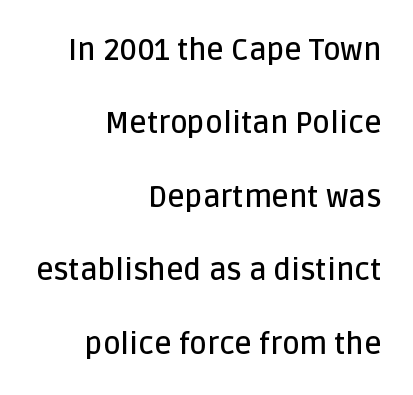
{"serif": "no", "italic": "no", "bold": "semi", "weight": "semibold", "width": "normal", "stroke_contrast": "low", "x_height": "large", "monospaced": "no", "underline": "no", "align": "right", "line_spacing": "loose", "line_spacing_ratio": 2.45, "letter_spacing": "normal", "letter_spacing_em": 0.0, "glyph_px": 30}
